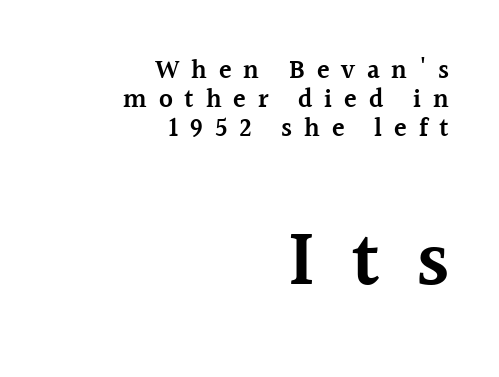
The more generous point size was reserved for the lower chunk. Is this a fixed-width face? No — the glyphs have proportional, varying widths. The tracking jumps out immediately: characters are airy and widely separated. Any mark beneath the type? The region is blank.
